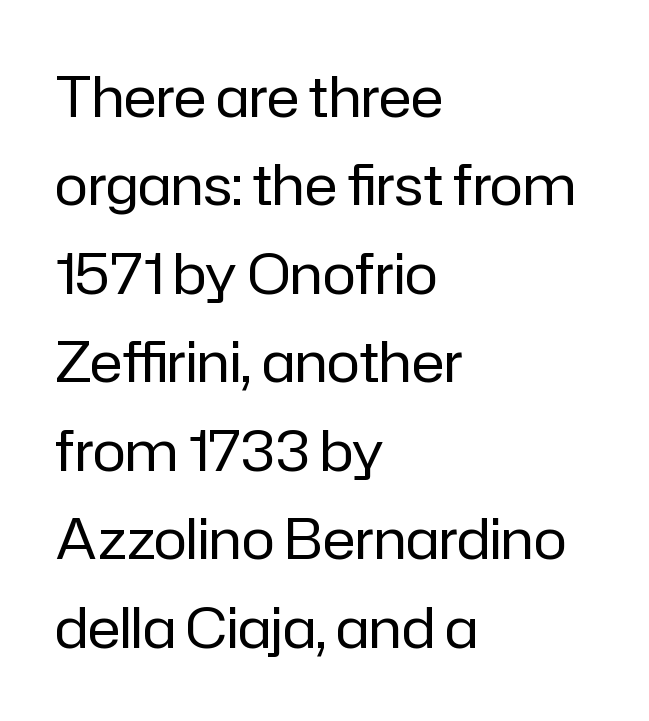
Q: Is the text bold? A: No.
Q: Is the text italic (slanted)? A: No, it is upright.
Q: Is the typeface a serif or a sans-serif typeface? A: Sans-serif.
Q: Is the text underlined? A: No.
Q: How is the paragraph aligned? A: Left-aligned.
Q: Is the spacing between letters normal or unusually wide? A: Normal.
Q: Is the spacing between lines tight, normal or loose? A: Normal.
Q: Width (condensed, normal, or wide)? A: Normal.
Q: Stroke contrast? A: Low.
Q: x-height? A: Medium.
Q: Monospaced? A: No.
